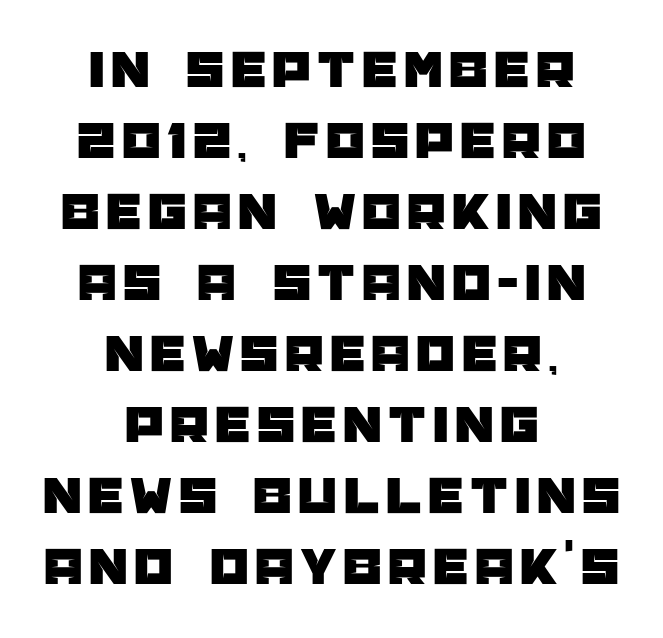
Every row of glyphs is offset so its center matches the block's center. It's the straight-up-and-down kind of type. The rows are spaced the way most documents space them. Type style note: lacks serifs.
